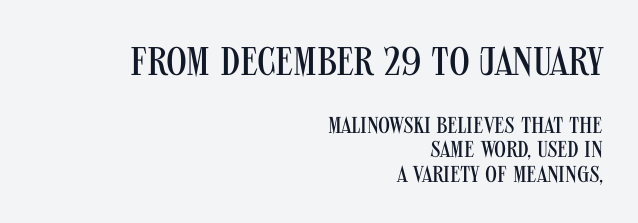
{"serif": "no", "italic": "no", "bold": "no", "weight": "regular", "width": "condensed", "stroke_contrast": "medium", "x_height": "large", "monospaced": "no", "underline": "no", "align": "right", "line_spacing": "tight", "line_spacing_ratio": 1.07, "letter_spacing": "normal", "letter_spacing_em": 0.0, "larger_block": "first", "size_ratio": 1.74, "glyph_px": 40}
